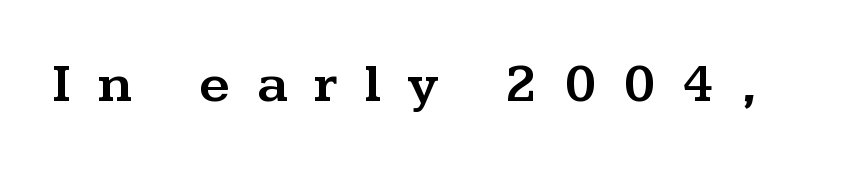
{"serif": "yes", "italic": "no", "width": "wide", "stroke_contrast": "medium", "x_height": "medium", "monospaced": "no", "underline": "no", "letter_spacing": "wide", "letter_spacing_em": 0.5, "glyph_px": 54}
